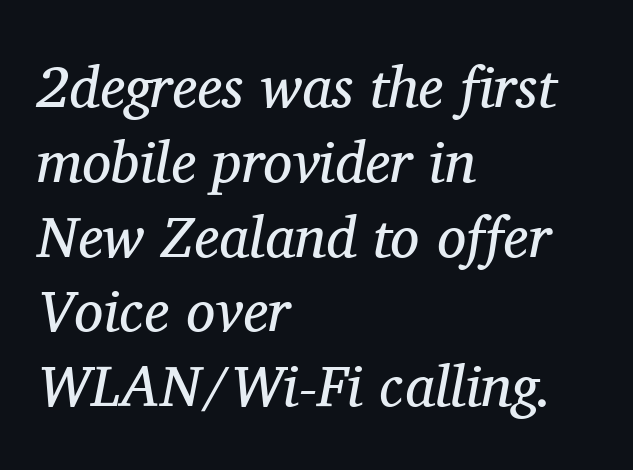
The image shows 58 px regular-weight serif type, italic (leaning right); set left-aligned, normal line spacing (1.29x), normal letter spacing, not underlined; medium stroke contrast and a medium x-height.
